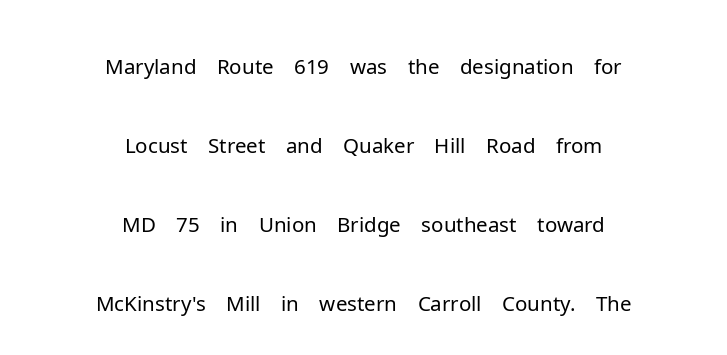
The image shows 42 px light sans-serif type, upright; set centered, line spacing 1.88x, normal letter spacing, not underlined; low stroke contrast and a medium x-height.
